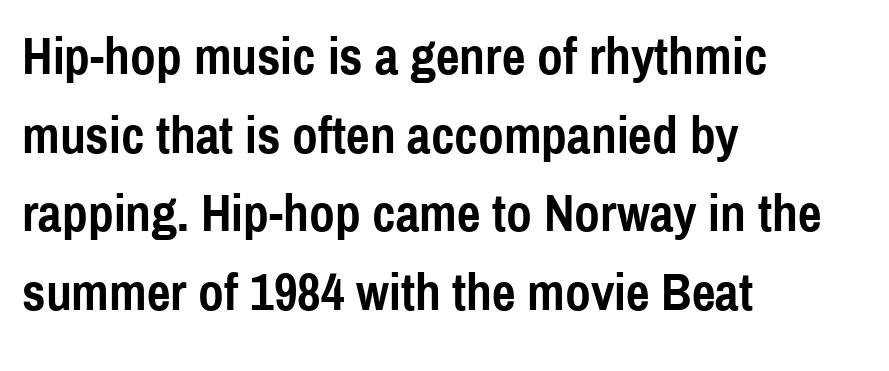
The image shows 52 px semibold, condensed sans-serif type, upright; set left-aligned, normal line spacing (1.51x), normal letter spacing, not underlined; a medium x-height.
